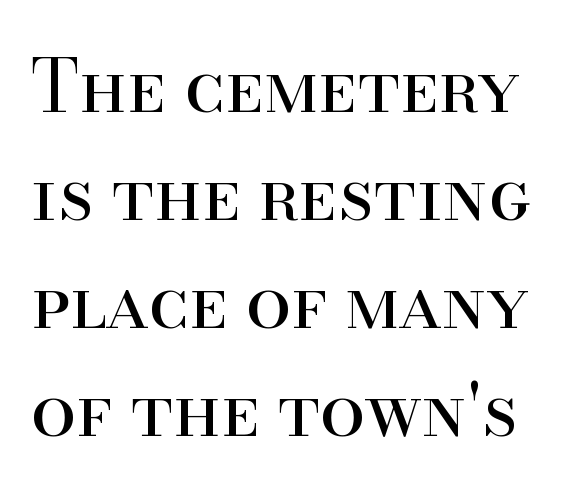
The letters stand straight up with perfectly vertical stems. The foot of each line stays bare and open. Serif or sans? Serif — the stroke terminals have little feet. A light-to-regular cut is what we see here.
